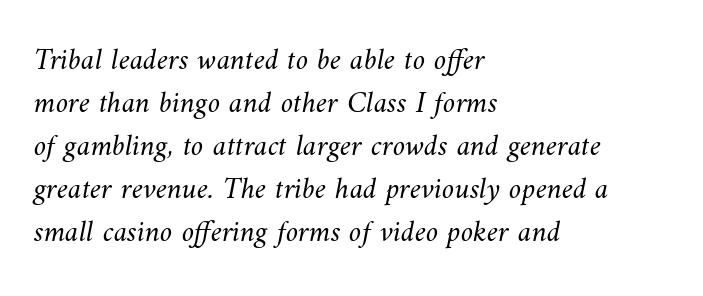
{"bold": "no", "weight": "light", "width": "normal", "stroke_contrast": "medium", "x_height": "small", "monospaced": "no", "underline": "no", "align": "left", "line_spacing": "normal", "line_spacing_ratio": 1.39, "letter_spacing": "normal", "letter_spacing_em": 0.0, "glyph_px": 31}
